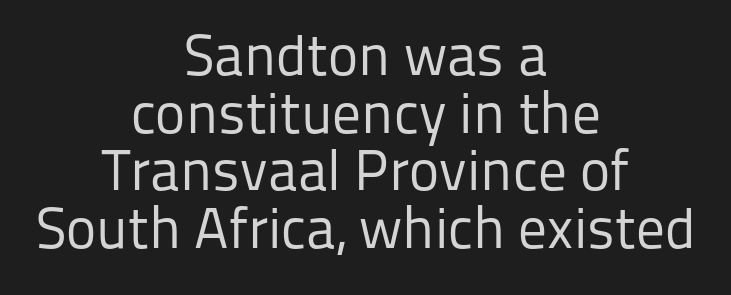
The image shows 57 px regular-weight sans-serif type, upright; set centered, tight line spacing (1.01x), normal letter spacing, not underlined; low stroke contrast and a medium x-height.
